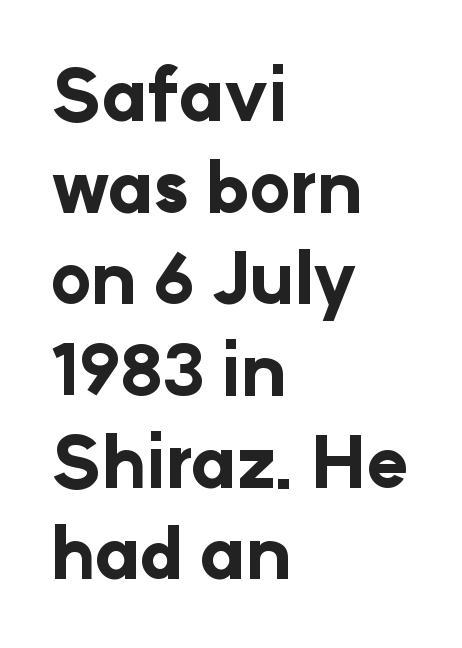
{"serif": "no", "italic": "no", "bold": "yes", "weight": "bold", "width": "normal", "stroke_contrast": "low", "x_height": "medium", "monospaced": "no", "underline": "no", "align": "left", "line_spacing": "normal", "line_spacing_ratio": 1.31, "letter_spacing": "normal", "letter_spacing_em": 0.0, "glyph_px": 70}
